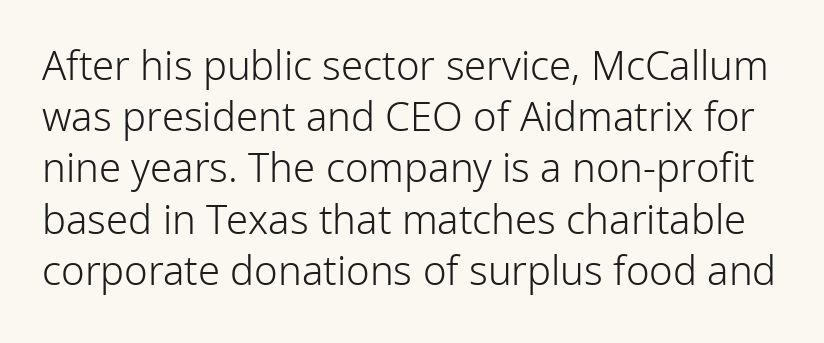
The words here are not underlined. The letters carry no serifs — their stems end cleanly without finishing strokes. Honestly, the row spacing looks completely unremarkable. No chunkiness to these letters — they're not bold. A typesetter would call this proportional, since set widths differ per character. A typesetter would call this zero additional tracking.
